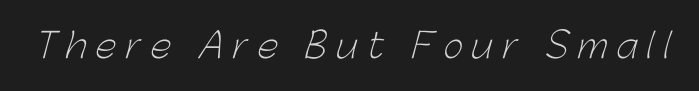
{"serif": "no", "bold": "no", "weight": "light", "width": "normal", "stroke_contrast": "low", "x_height": "medium", "monospaced": "no", "underline": "no", "letter_spacing": "wide", "letter_spacing_em": 0.28, "glyph_px": 34}
